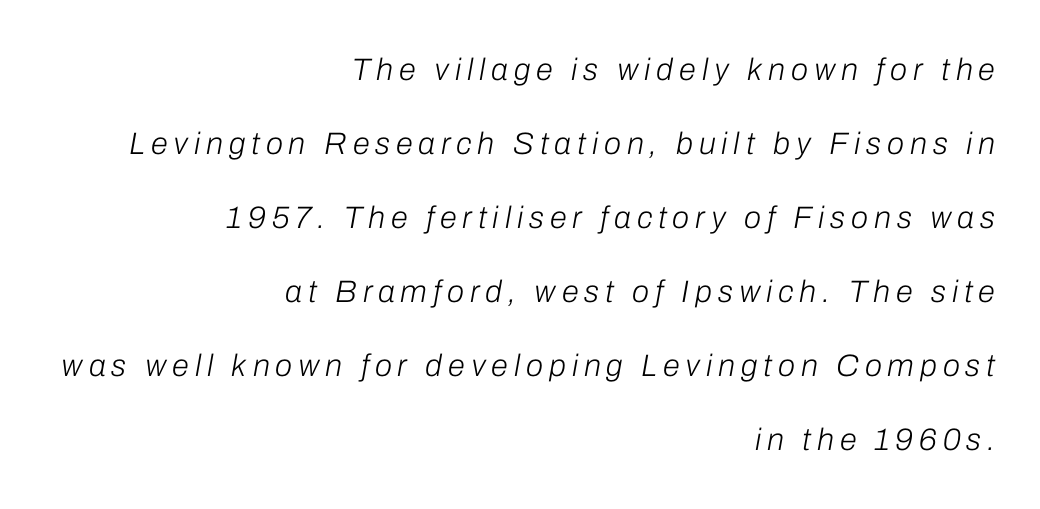
{"italic": "yes", "lean": "right", "slant_degrees": 10, "bold": "no", "weight": "light", "width": "normal", "stroke_contrast": "low", "x_height": "medium", "monospaced": "no", "underline": "no", "align": "right", "line_spacing": "loose", "line_spacing_ratio": 2.39, "glyph_px": 31}
